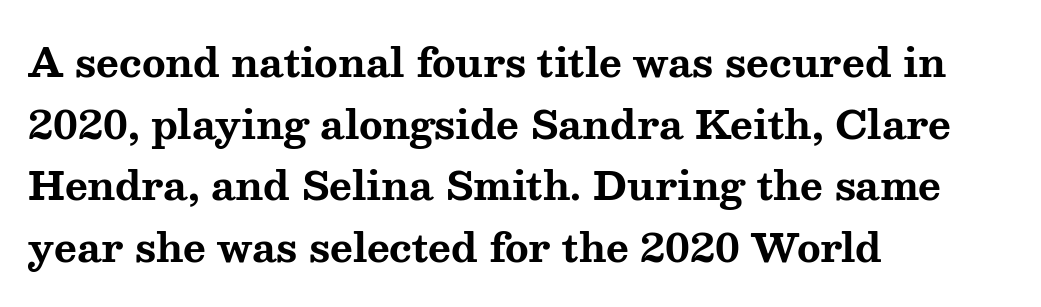
Q: Is the text bold? A: Yes.
Q: Is the text italic (slanted)? A: No, it is upright.
Q: Is the typeface a serif or a sans-serif typeface? A: Serif.
Q: Is the text underlined? A: No.
Q: How is the paragraph aligned? A: Left-aligned.
Q: Is the spacing between letters normal or unusually wide? A: Normal.
Q: Is the spacing between lines tight, normal or loose? A: Normal.
Q: Width (condensed, normal, or wide)? A: Wide.
Q: Stroke contrast? A: Medium.
Q: x-height? A: Medium.
Q: Monospaced? A: No.
